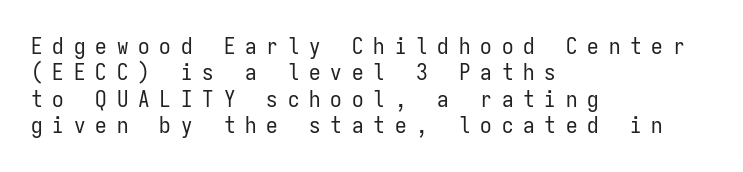
Vertical spacing — tight. The specimen reads as upright at a glance. The cut favours lightness, reaching ordinary text weight at its darkest. The gap between lines stays unmarked. Leftover space on each line is placed entirely after the last word.
